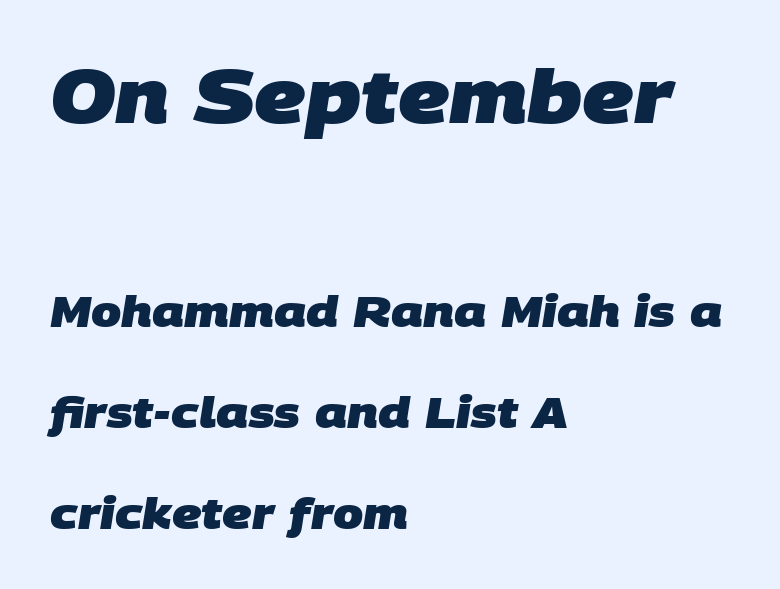
This is sans-serif lettering, the kind often seen on screens and signage. Notice how the passage keeps a crisp vertical edge on the left only. Heavy-handed strokes throughout: this text is bold. What's the leading like? Stretched, with rows far apart. The face used here is proportionally spaced, like ordinary book or web type. In this sample the first text group is rendered at the bigger scale.
